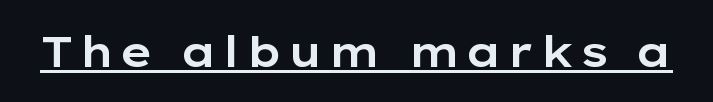
{"serif": "no", "italic": "no", "width": "wide", "stroke_contrast": "low", "x_height": "medium", "monospaced": "no", "underline": "yes", "glyph_px": 43}
